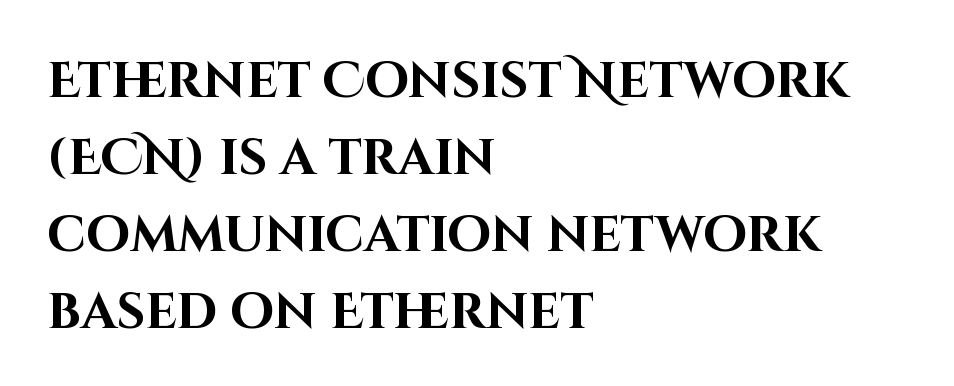
One glance says typical: line gaps are just what's usual. This rendering leaves character spacing at its baseline value. Unmarked baselines from the first word to the last. Look at the bottom of the vertical strokes: they stop flat, with no serifs. Do the letters lean? They stand straight.
